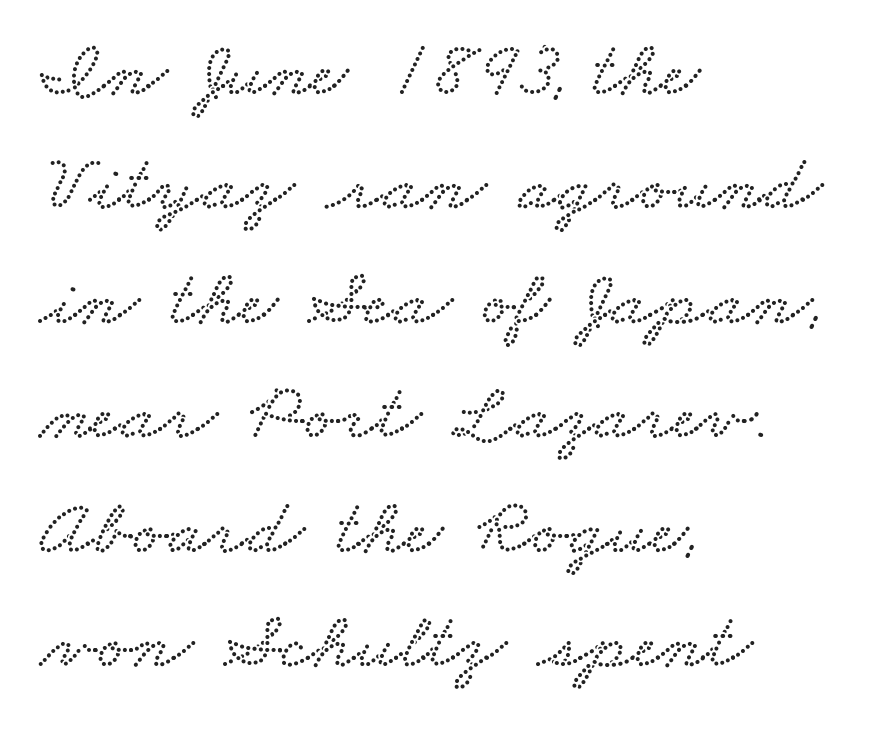
The image shows 80 px wide type; set left-aligned, normal line spacing (1.43x), normal letter spacing, not underlined; low stroke contrast and a small x-height.
